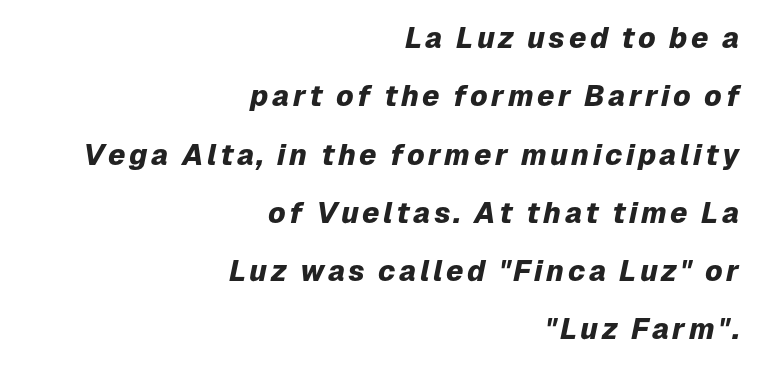
Q: Is the text bold? A: Yes.
Q: Is the text italic (slanted)? A: Yes, it leans right by about 12 degrees.
Q: Is the text underlined? A: No.
Q: How is the paragraph aligned? A: Right-aligned.
Q: Is the spacing between lines tight, normal or loose? A: Loose.
Q: Width (condensed, normal, or wide)? A: Normal.
Q: Stroke contrast? A: Low.
Q: x-height? A: Medium.
Q: Monospaced? A: No.
